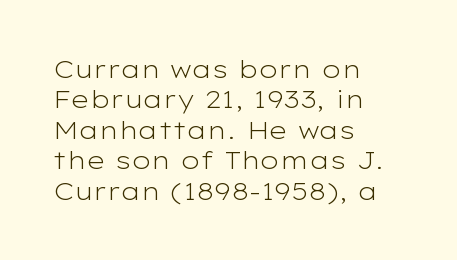
Nope, not italic — everything's standing straight. Only glyphs here, with clear space below each row. Leftover space on each line is placed entirely after the last word. The gaps between neighbouring characters are ordinary and unremarkable. A light-to-regular cut is what we see here.
